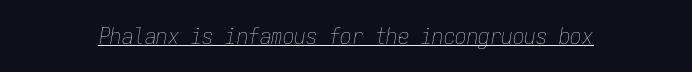
The image shows 23 px text type, italic (leaning right); set normal letter spacing, underlined.
